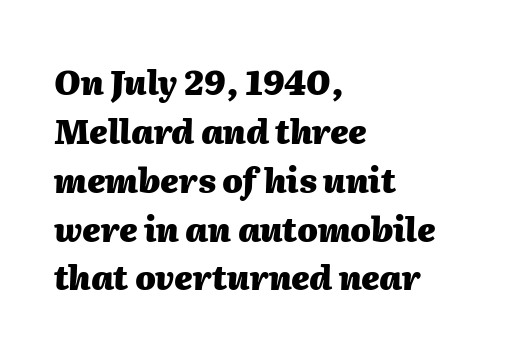
The image shows 33 px heavy type, italic (leaning right); set left-aligned, normal line spacing (1.48x), normal letter spacing, not underlined; medium stroke contrast and a medium x-height.
